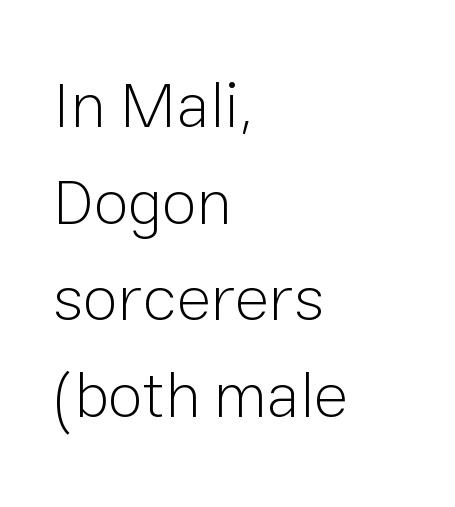
{"serif": "no", "italic": "no", "bold": "no", "weight": "light", "width": "normal", "stroke_contrast": "low", "x_height": "medium", "monospaced": "no", "underline": "no", "align": "left", "line_spacing": "normal", "line_spacing_ratio": 1.51, "letter_spacing": "normal", "letter_spacing_em": 0.0, "glyph_px": 64}
